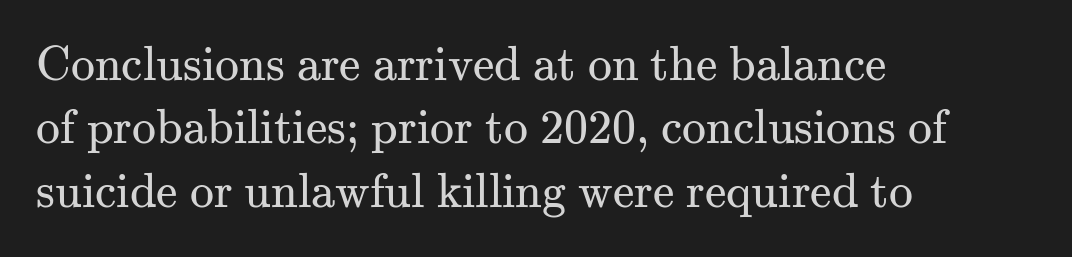
{"serif": "yes", "italic": "no", "bold": "no", "weight": "regular", "width": "normal", "stroke_contrast": "medium", "x_height": "small", "monospaced": "no", "underline": "no", "align": "left", "line_spacing": "normal", "line_spacing_ratio": 1.32, "letter_spacing": "normal", "letter_spacing_em": 0.0, "glyph_px": 48}
